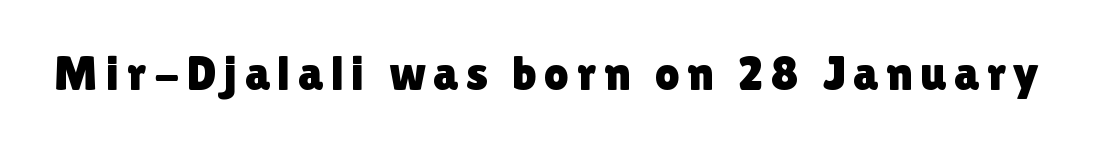
Q: Is the text italic (slanted)? A: No, it is upright.
Q: Is the typeface a serif or a sans-serif typeface? A: Sans-serif.
Q: Is the text underlined? A: No.
Q: Width (condensed, normal, or wide)? A: Normal.
Q: Stroke contrast? A: Low.
Q: x-height? A: Medium.
Q: Monospaced? A: No.
